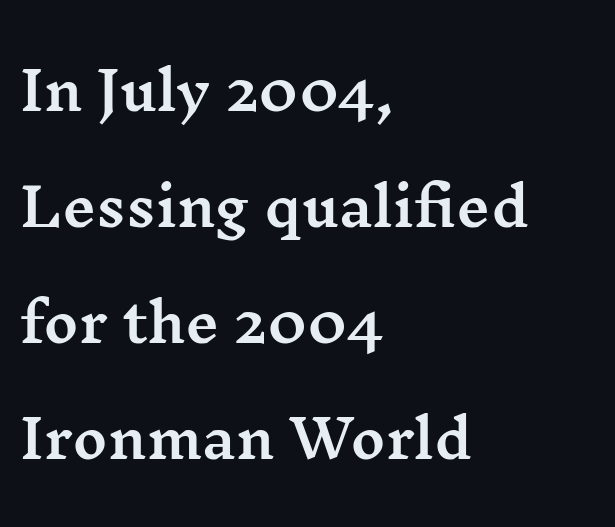
The vertical gap from one line to the next is large. All the whitespace from short lines collects on the right. You could call the tracking neutral — neither tight nor loose. Proportional: the letters do not fall into vertical columns. Plain, unruled lines of type. The type family on display is of the serif kind.
